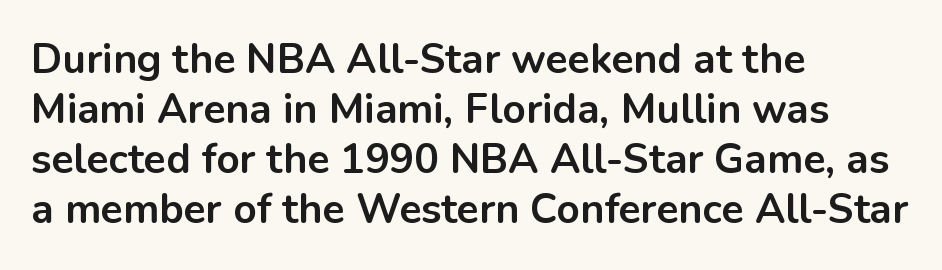
Q: Is the text bold? A: Yes.
Q: Is the text italic (slanted)? A: No, it is upright.
Q: Is the typeface a serif or a sans-serif typeface? A: Sans-serif.
Q: Is the text underlined? A: No.
Q: How is the paragraph aligned? A: Left-aligned.
Q: Is the spacing between letters normal or unusually wide? A: Normal.
Q: Width (condensed, normal, or wide)? A: Normal.
Q: Stroke contrast? A: Low.
Q: x-height? A: Medium.
Q: Monospaced? A: No.
